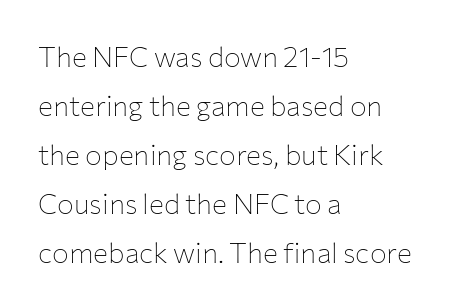
Spacing between characters is what you'd get straight out of the box. The paragraph has a hard left edge and a soft right edge. Varying glyph widths throughout — classic text-font behaviour. Characters remain perfectly vertical along every line.
